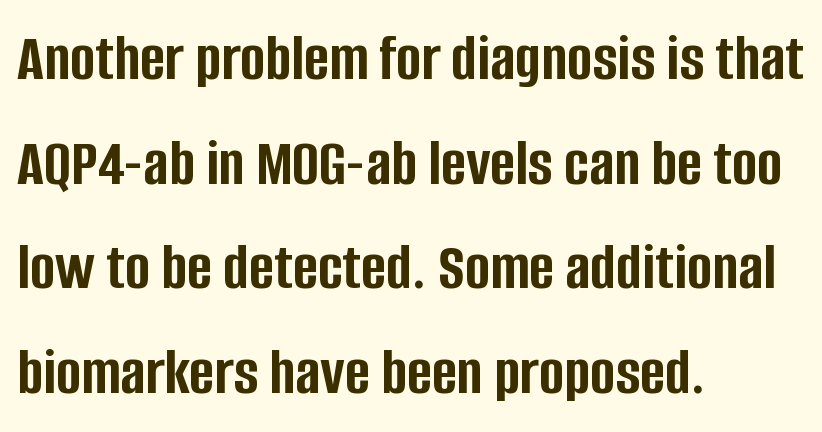
The image shows 68 px semibold, condensed sans-serif type, upright; set left-aligned, normal line spacing (1.54x), normal letter spacing, not underlined; low stroke contrast and a large x-height.
